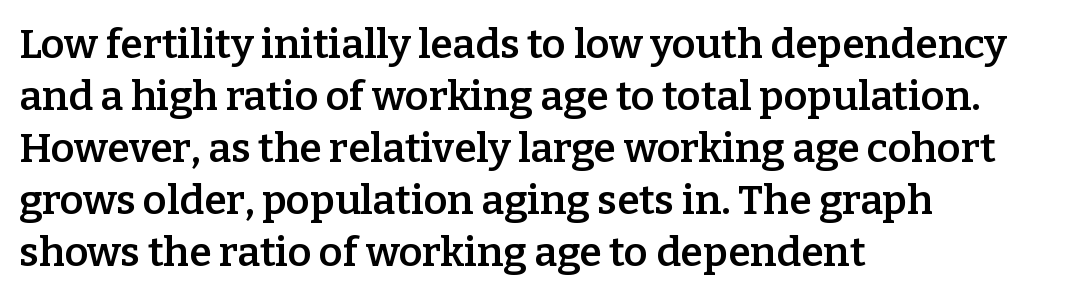
The image shows 41 px semibold serif type, upright; set left-aligned, normal line spacing (1.27x), normal letter spacing, not underlined; low stroke contrast and a medium x-height.
